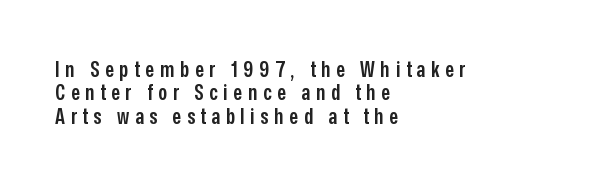
Q: Is the text bold? A: Semi-bold.
Q: Is the text italic (slanted)? A: No, it is upright.
Q: Is the text underlined? A: No.
Q: How is the paragraph aligned? A: Left-aligned.
Q: Is the spacing between letters normal or unusually wide? A: Unusually wide.
Q: Is the spacing between lines tight, normal or loose? A: Tight.
